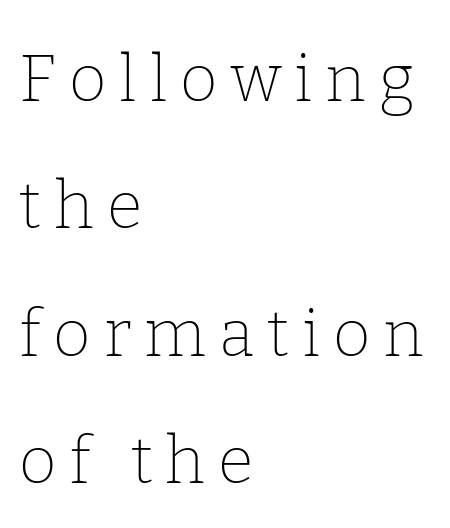
Q: Is the text bold? A: No.
Q: Is the text italic (slanted)? A: No, it is upright.
Q: Is the typeface a serif or a sans-serif typeface? A: Serif.
Q: Is the text underlined? A: No.
Q: How is the paragraph aligned? A: Left-aligned.
Q: Is the spacing between letters normal or unusually wide? A: Unusually wide.
Q: Is the spacing between lines tight, normal or loose? A: Loose.
Q: Width (condensed, normal, or wide)? A: Normal.
Q: Stroke contrast? A: Low.
Q: x-height? A: Medium.
Q: Monospaced? A: No.
